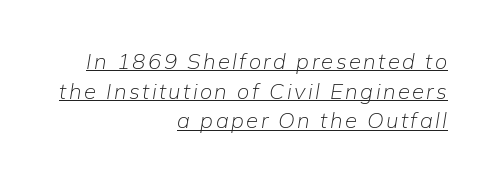
{"italic": "yes", "lean": "right", "slant_degrees": 9, "bold": "no", "underline": "yes", "align": "right", "line_spacing": "normal", "line_spacing_ratio": 1.35, "glyph_px": 22}
